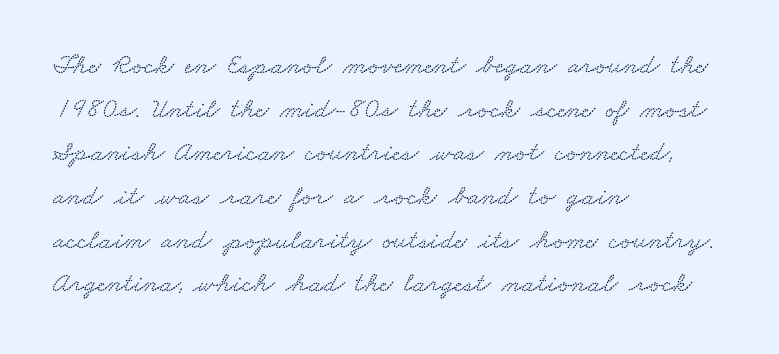
Q: Is the text underlined? A: No.
Q: How is the paragraph aligned? A: Left-aligned.
Q: Is the spacing between letters normal or unusually wide? A: Normal.
Q: Is the spacing between lines tight, normal or loose? A: Normal.
Q: Width (condensed, normal, or wide)? A: Wide.
Q: Stroke contrast? A: Low.
Q: x-height? A: Small.
Q: Monospaced? A: No.
